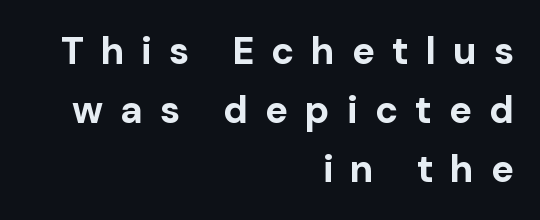
Caption: bold face, heavy strokes. Observe the absence of serifs on each vertical stroke in this sample. This sample uses expanded letter spacing, leaving extra air between glyphs. This rendering features lettering with no underline. The lettering stays uniformly vertical, giving the passage a roman look. The lines sit at an ordinary, default distance from one another.
